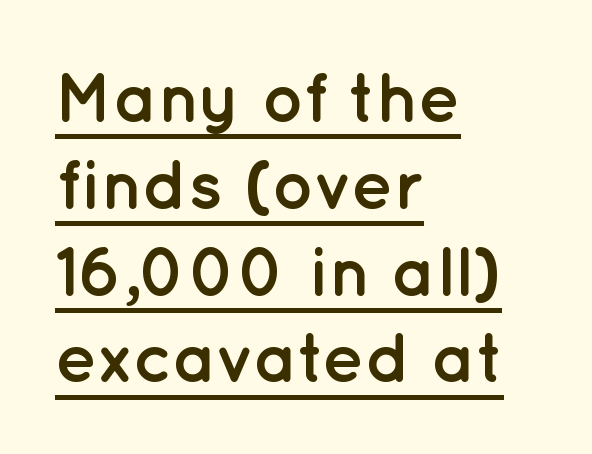
Q: Is the text bold? A: Yes.
Q: Is the text italic (slanted)? A: No, it is upright.
Q: Is the typeface a serif or a sans-serif typeface? A: Sans-serif.
Q: Is the text underlined? A: Yes.
Q: How is the paragraph aligned? A: Left-aligned.
Q: Is the spacing between letters normal or unusually wide? A: Normal.
Q: Width (condensed, normal, or wide)? A: Normal.
Q: Stroke contrast? A: Low.
Q: x-height? A: Medium.
Q: Monospaced? A: No.
